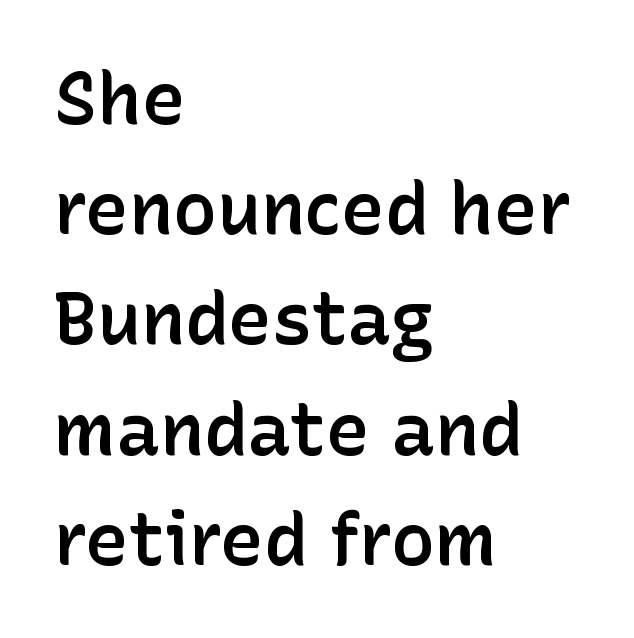
The image shows 73 px semibold sans-serif type, upright; set left-aligned, normal line spacing (1.51x), normal letter spacing, not underlined; low stroke contrast and a medium x-height.
